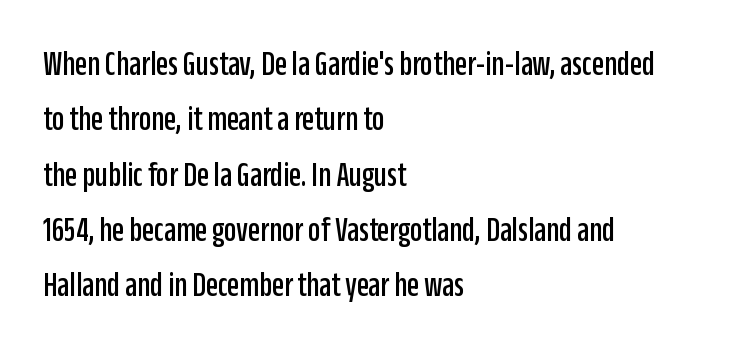
Q: Is the text italic (slanted)? A: No, it is upright.
Q: Is the typeface a serif or a sans-serif typeface? A: Sans-serif.
Q: Is the text underlined? A: No.
Q: How is the paragraph aligned? A: Left-aligned.
Q: Is the spacing between letters normal or unusually wide? A: Normal.
Q: Is the spacing between lines tight, normal or loose? A: Normal.
Q: Width (condensed, normal, or wide)? A: Condensed.
Q: Stroke contrast? A: Low.
Q: x-height? A: Large.
Q: Monospaced? A: No.
